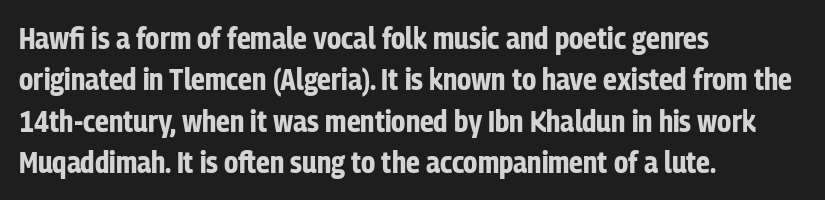
Q: Is the text bold? A: Yes.
Q: Is the text italic (slanted)? A: No, it is upright.
Q: Is the typeface a serif or a sans-serif typeface? A: Sans-serif.
Q: Is the text underlined? A: No.
Q: How is the paragraph aligned? A: Left-aligned.
Q: Is the spacing between letters normal or unusually wide? A: Normal.
Q: Is the spacing between lines tight, normal or loose? A: Normal.
Q: Width (condensed, normal, or wide)? A: Condensed.
Q: Stroke contrast? A: Low.
Q: x-height? A: Medium.
Q: Monospaced? A: No.
